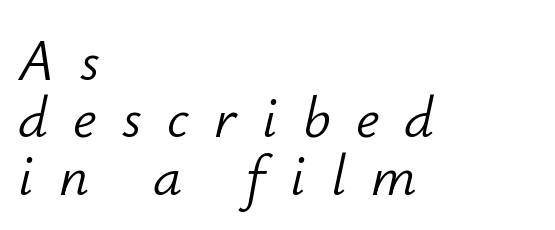
Think standard paragraph weight, or any step lighter than that. Every character sits at an angle, as italics do. The typesetter chose a ragged-right arrangement here. Here the designer chose a conventional face with non-uniform glyph widths.
